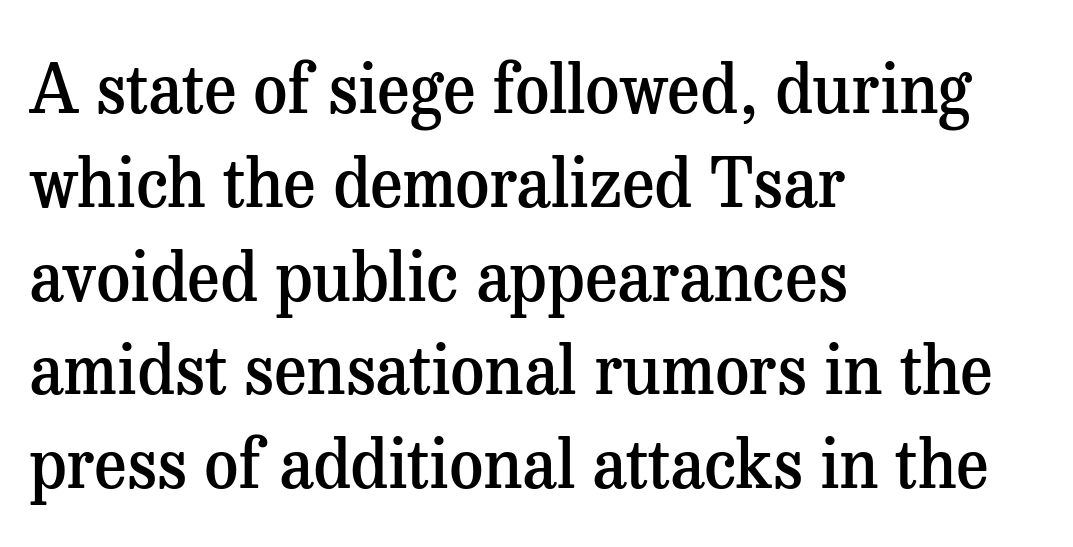
{"serif": "yes", "italic": "no", "bold": "semi", "weight": "semibold", "width": "normal", "stroke_contrast": "medium", "x_height": "medium", "monospaced": "no", "underline": "no", "align": "left", "line_spacing": "normal", "line_spacing_ratio": 1.4, "letter_spacing": "normal", "letter_spacing_em": 0.0, "glyph_px": 67}
